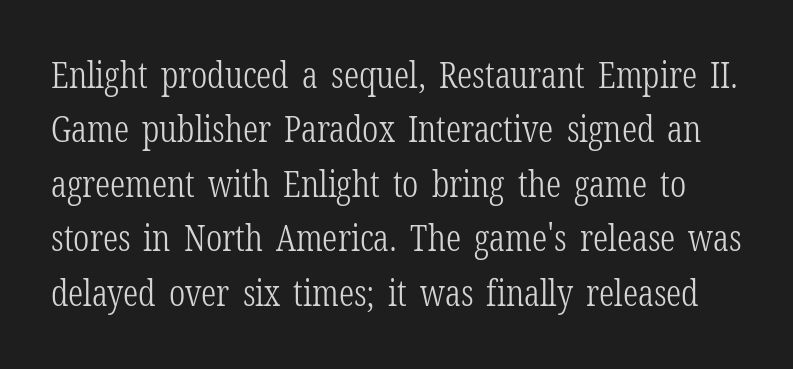
{"serif": "yes", "italic": "no", "bold": "no", "weight": "light", "width": "condensed", "stroke_contrast": "low", "x_height": "medium", "monospaced": "no", "underline": "no", "line_spacing": "normal", "line_spacing_ratio": 1.47, "letter_spacing": "normal", "letter_spacing_em": 0.0, "glyph_px": 37}
